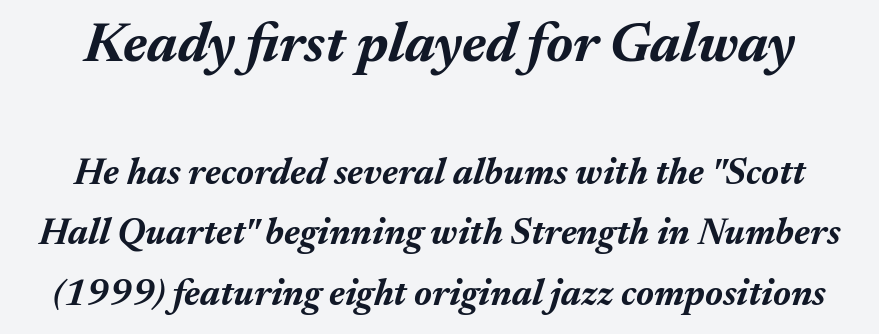
{"italic": "yes", "lean": "right", "slant_degrees": 17, "bold": "yes", "weight": "bold", "width": "normal", "stroke_contrast": "medium", "x_height": "medium", "monospaced": "no", "underline": "no", "line_spacing": "normal", "line_spacing_ratio": 1.64, "letter_spacing": "normal", "letter_spacing_em": 0.0, "larger_block": "first", "size_ratio": 1.51, "glyph_px": 56}
